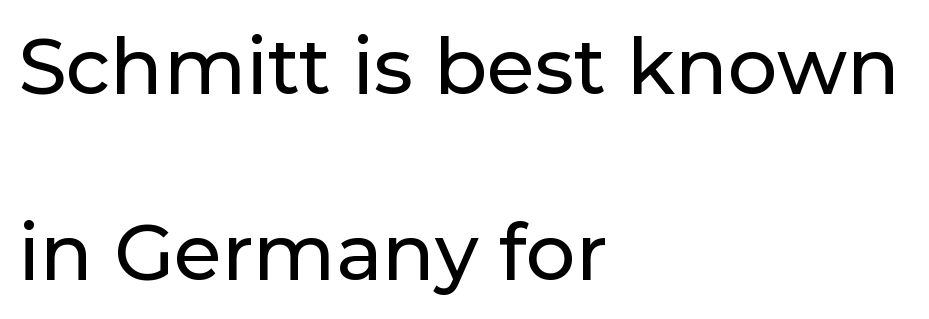
{"serif": "no", "italic": "no", "width": "normal", "stroke_contrast": "low", "x_height": "medium", "monospaced": "no", "underline": "no", "align": "left", "line_spacing": "loose", "line_spacing_ratio": 2.39, "letter_spacing": "normal", "letter_spacing_em": 0.0, "glyph_px": 78}
